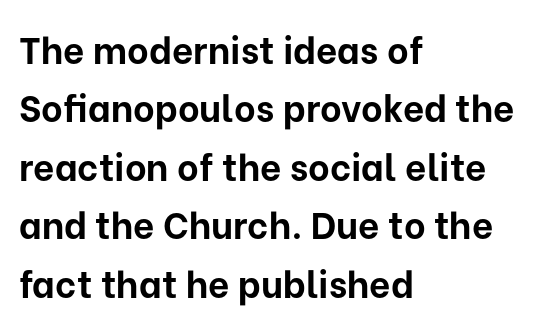
You could not count columns in this text — the font is proportionally spaced. The face used here has the dense, thick strokes of a bold. Notice how descenders clear the ascenders below comfortably — that's standard leading. Letterform terminals end flat and unadorned throughout the passage.
